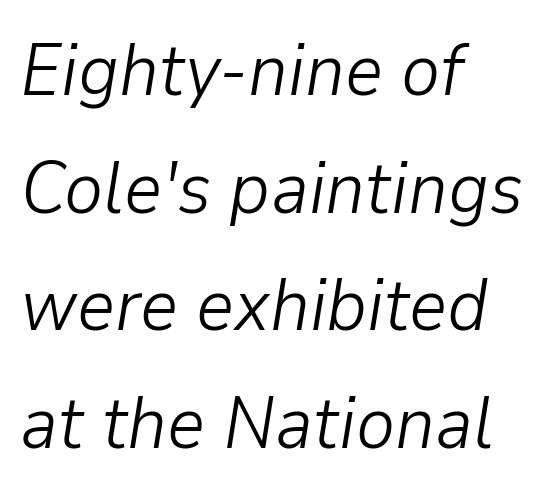
{"italic": "yes", "lean": "right", "slant_degrees": 9, "bold": "no", "weight": "light", "width": "normal", "stroke_contrast": "low", "x_height": "medium", "monospaced": "no", "underline": "no", "align": "left", "line_spacing": "normal", "line_spacing_ratio": 1.59, "letter_spacing": "normal", "letter_spacing_em": 0.0, "glyph_px": 74}
